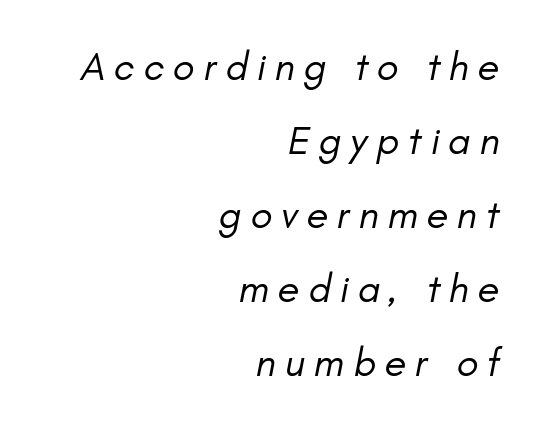
Q: Is the text bold? A: No.
Q: Is the typeface a serif or a sans-serif typeface? A: Sans-serif.
Q: Is the text underlined? A: No.
Q: How is the paragraph aligned? A: Right-aligned.
Q: Is the spacing between letters normal or unusually wide? A: Unusually wide.
Q: Width (condensed, normal, or wide)? A: Normal.
Q: Stroke contrast? A: Low.
Q: x-height? A: Small.
Q: Monospaced? A: No.
